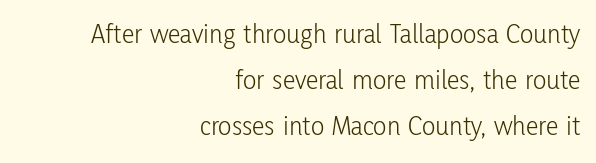
{"serif": "no", "italic": "no", "bold": "no", "weight": "light", "width": "condensed", "stroke_contrast": "low", "x_height": "medium", "monospaced": "no", "underline": "no", "align": "right", "line_spacing": "normal", "line_spacing_ratio": 1.65, "letter_spacing": "normal", "letter_spacing_em": 0.0, "glyph_px": 28}
